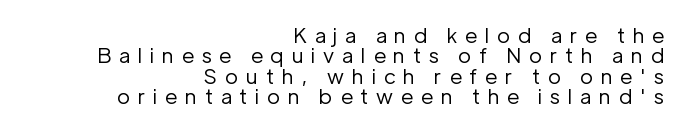
The image shows 21 px text type, upright; set right-aligned, tight line spacing (0.97x), unusually wide letter spacing (+0.38 em), not underlined.
